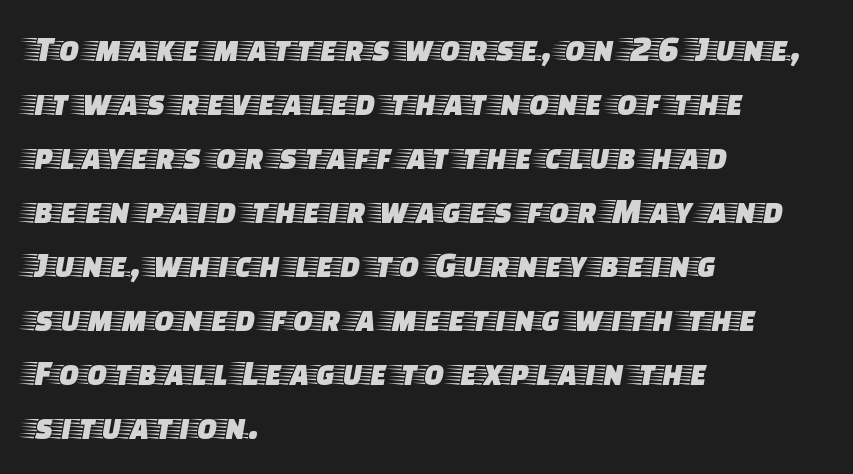
The image shows 37 px wide serif type; set left-aligned, normal line spacing (1.46x), normal letter spacing, not underlined; low stroke contrast and a large x-height.
